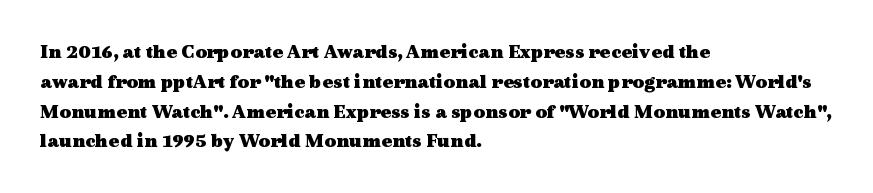
{"italic": "no", "bold": "yes", "underline": "no", "align": "left", "line_spacing": "normal", "line_spacing_ratio": 1.49, "letter_spacing": "normal", "letter_spacing_em": 0.0, "glyph_px": 20}
